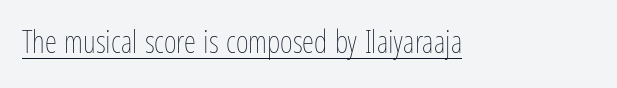
The image shows 31 px thin, condensed type, upright; set normal letter spacing, underlined; low stroke contrast and a medium x-height.
